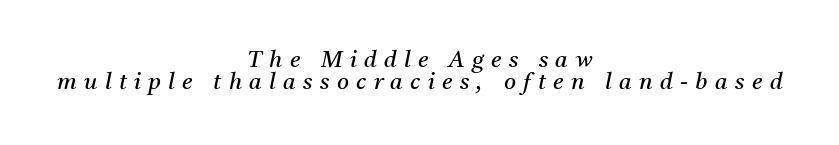
Short and long lines alike share a common midpoint. The cut favours lightness, reaching ordinary text weight at its darkest. If you measured baseline to baseline, you'd find a short distance. Caption: expanded tracking, letters set apart. The words here are not underlined.
